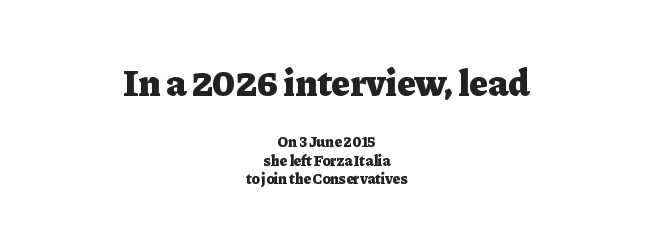
{"serif": "yes", "italic": "no", "bold": "yes", "weight": "heavy", "width": "normal", "stroke_contrast": "low", "x_height": "medium", "monospaced": "no", "underline": "no", "align": "center", "line_spacing_ratio": 1.23, "letter_spacing": "normal", "letter_spacing_em": 0.0, "larger_block": "first", "size_ratio": 2.53, "glyph_px": 38}
